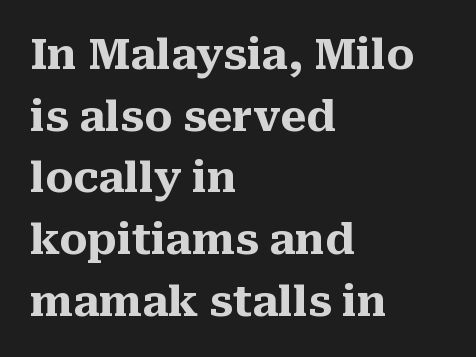
Q: Is the text bold? A: Yes.
Q: Is the text italic (slanted)? A: No, it is upright.
Q: Is the typeface a serif or a sans-serif typeface? A: Serif.
Q: Is the text underlined? A: No.
Q: How is the paragraph aligned? A: Left-aligned.
Q: Is the spacing between letters normal or unusually wide? A: Normal.
Q: Is the spacing between lines tight, normal or loose? A: Normal.
Q: Width (condensed, normal, or wide)? A: Normal.
Q: Stroke contrast? A: Medium.
Q: x-height? A: Medium.
Q: Monospaced? A: No.
